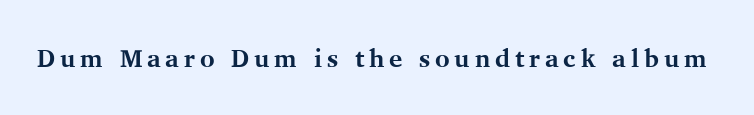
Q: Is the text bold? A: Yes.
Q: Is the text italic (slanted)? A: No, it is upright.
Q: Is the text underlined? A: No.
